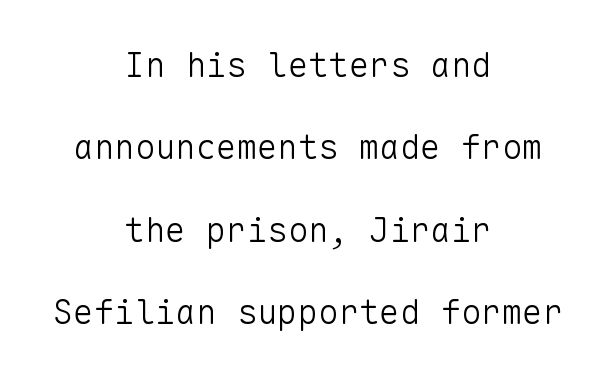
Q: Is the text bold? A: No.
Q: Is the text italic (slanted)? A: No, it is upright.
Q: Is the typeface a serif or a sans-serif typeface? A: Sans-serif.
Q: Is the text underlined? A: No.
Q: How is the paragraph aligned? A: Centered.
Q: Is the spacing between letters normal or unusually wide? A: Normal.
Q: Is the spacing between lines tight, normal or loose? A: Loose.
Q: Width (condensed, normal, or wide)? A: Normal.
Q: Stroke contrast? A: Low.
Q: x-height? A: Medium.
Q: Monospaced? A: Yes.
